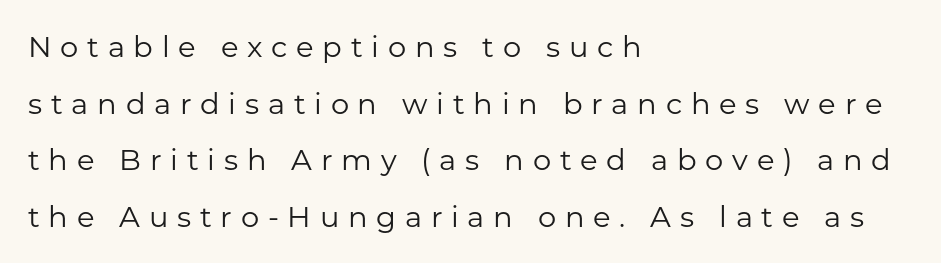
{"serif": "no", "italic": "no", "bold": "no", "weight": "regular", "width": "normal", "stroke_contrast": "low", "x_height": "medium", "monospaced": "no", "underline": "no", "align": "left", "line_spacing": "loose", "line_spacing_ratio": 1.95, "letter_spacing": "wide", "letter_spacing_em": 0.3, "glyph_px": 29}
